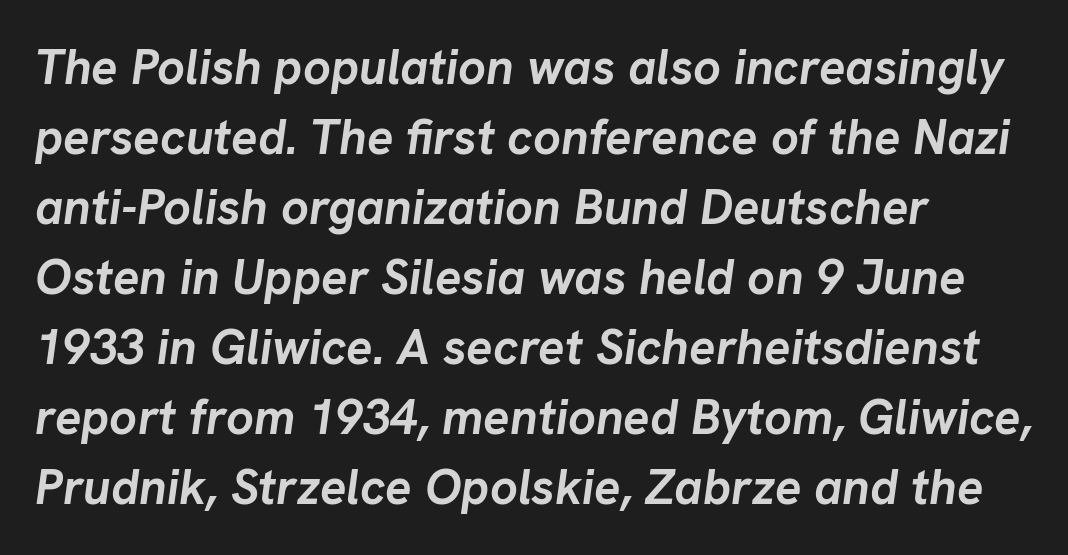
Q: Is the text bold? A: Yes.
Q: Is the text italic (slanted)? A: Yes, it leans right by about 8 degrees.
Q: Is the text underlined? A: No.
Q: How is the paragraph aligned? A: Left-aligned.
Q: Is the spacing between letters normal or unusually wide? A: Normal.
Q: Is the spacing between lines tight, normal or loose? A: Normal.
Q: Width (condensed, normal, or wide)? A: Normal.
Q: Stroke contrast? A: Low.
Q: x-height? A: Medium.
Q: Monospaced? A: No.
